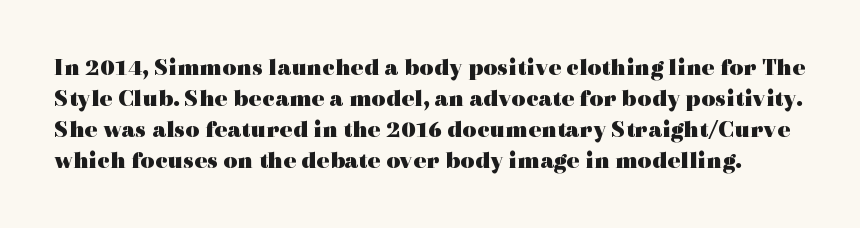
Q: Is the text bold? A: Yes.
Q: Is the text italic (slanted)? A: No, it is upright.
Q: Is the text underlined? A: No.
Q: Is the spacing between letters normal or unusually wide? A: Normal.
Q: Is the spacing between lines tight, normal or loose? A: Normal.
